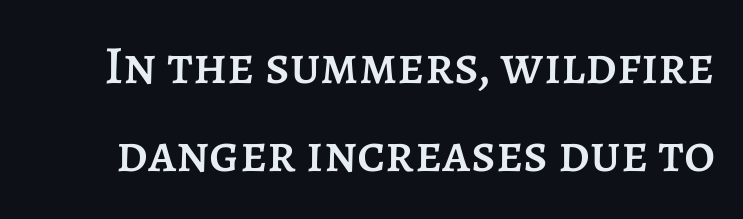
Q: Is the text italic (slanted)? A: No, it is upright.
Q: Is the text underlined? A: No.
Q: Is the spacing between letters normal or unusually wide? A: Normal.
Q: Is the spacing between lines tight, normal or loose? A: Normal.
Q: Width (condensed, normal, or wide)? A: Normal.
Q: Stroke contrast? A: Low.
Q: x-height? A: Large.
Q: Monospaced? A: No.
